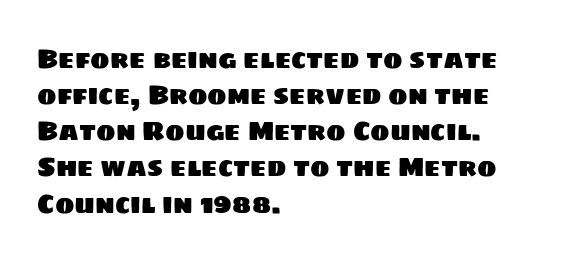
Visually the block forms a straight wall on the left and a jagged coastline on the right. These lines sit exactly where default settings would place them. This rendering leaves character spacing at its baseline value. Decoration check: the copy has no underline.
